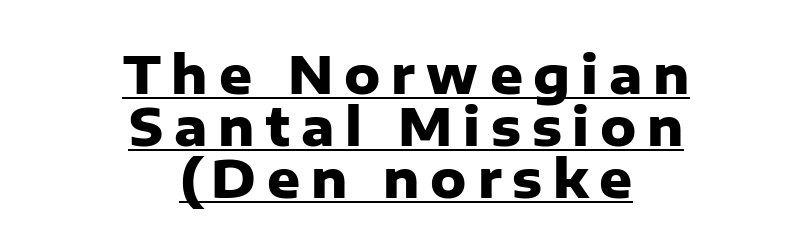
{"serif": "no", "italic": "no", "bold": "yes", "weight": "heavy", "width": "normal", "stroke_contrast": "low", "x_height": "medium", "monospaced": "no", "underline": "yes", "align": "center", "line_spacing": "tight", "line_spacing_ratio": 1.02, "letter_spacing": "wide", "letter_spacing_em": 0.21, "glyph_px": 51}
